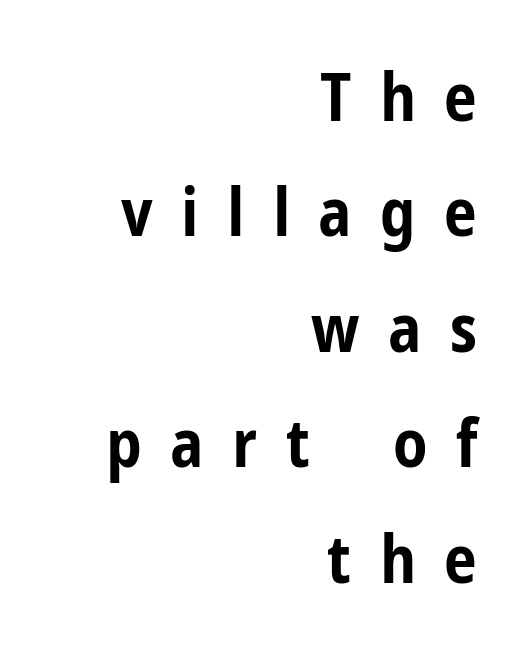
Is there any slant? The stems are plumb. The compositor pushed each line to the right boundary. The text was rendered using a sans face with plain stroke endings. The letters advance in unequal steps, a hallmark of proportional type. Heavy, bold letterforms. Nobody drew a line under any word here.
